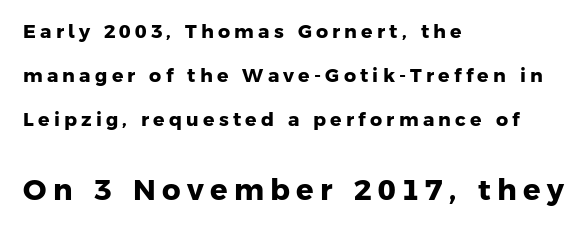
The image shows 29 px heavy sans-serif type; set left-aligned, loose line spacing (2.32x), unusually wide letter spacing (+0.22 em), not underlined; the second (bottom) block is 1.53x larger; low stroke contrast and a medium x-height.
